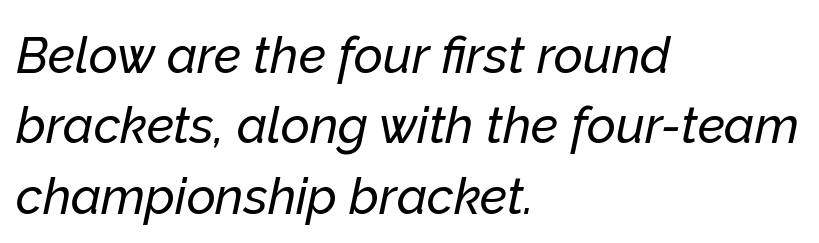
The image shows 50 px text type, italic (leaning right); set left-aligned, normal line spacing (1.41x), normal letter spacing, not underlined; low stroke contrast and a medium x-height.
